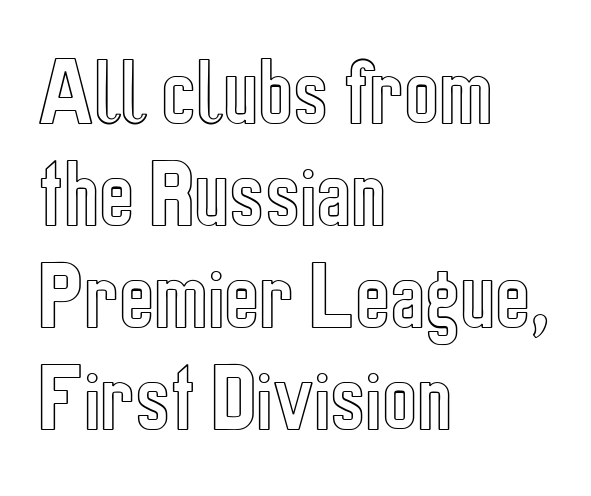
Compared with typical paragraphs, the rows here are spaced about the same. This sample has the flowing, uneven cadence of proportional lettering. Notice how the passage keeps a crisp vertical edge on the left only. Nope, not italic — everything's standing straight.
